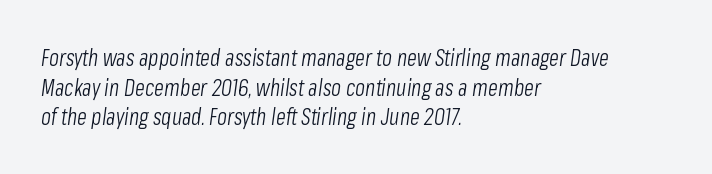
A quiet, ordinary-to-light weight characterises the typeface. Underlining? Definitely not there. No extra tracking has been applied to these lines. These lines stack with their left ends in a neat column. There's an unmistakable incline to the writing here.
